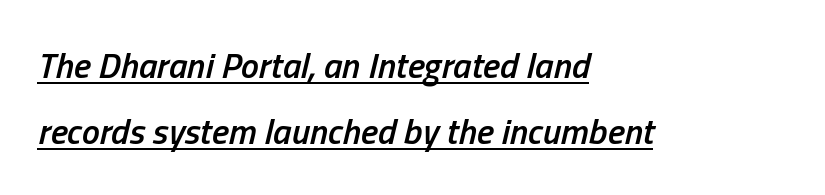
{"italic": "yes", "lean": "right", "slant_degrees": 13, "bold": "semi", "weight": "semibold", "width": "condensed", "stroke_contrast": "low", "x_height": "medium", "monospaced": "no", "underline": "yes", "align": "left", "line_spacing_ratio": 1.83, "letter_spacing": "normal", "letter_spacing_em": 0.0, "glyph_px": 36}
